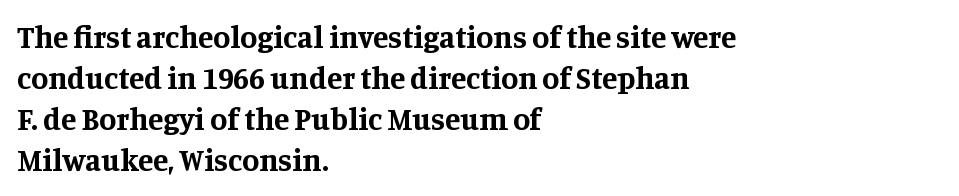
{"serif": "yes", "italic": "no", "bold": "yes", "weight": "bold", "width": "normal", "stroke_contrast": "medium", "x_height": "large", "monospaced": "no", "underline": "no", "align": "left", "line_spacing": "normal", "line_spacing_ratio": 1.32, "letter_spacing": "normal", "letter_spacing_em": 0.0, "glyph_px": 31}
